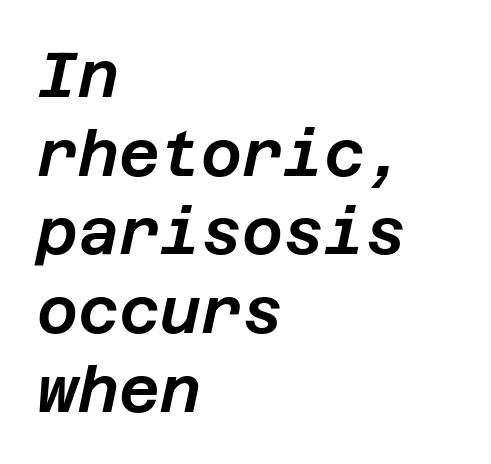
Vertically, the passage feels balanced, rows spaced as you'd expect. Would a proofreader flag this as italicized? Yes. No extra tracking has been applied to these lines. Words float on clear page, feet unadorned.
